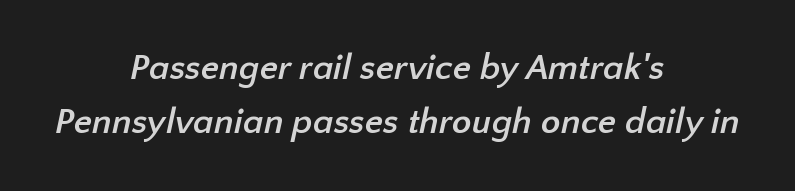
In terms of leading, this rendering sits right in the middle. A dark, heavy texture on the line: the type is bold. Observe the absence of serifs on each vertical stroke in this sample. Varying glyph widths throughout — classic text-font behaviour. The face used here is rendered with its standard letterfit.
